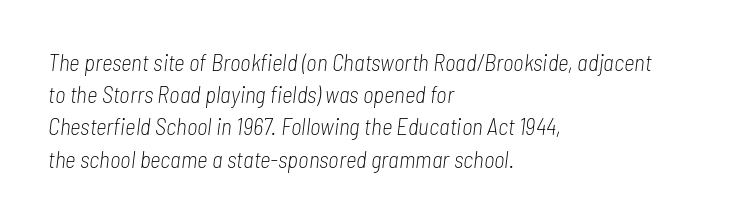
{"italic": "yes", "lean": "right", "slant_degrees": 7, "bold": "no", "underline": "no", "align": "left", "line_spacing": "normal", "line_spacing_ratio": 1.4, "letter_spacing": "normal", "letter_spacing_em": 0.0, "glyph_px": 23}
